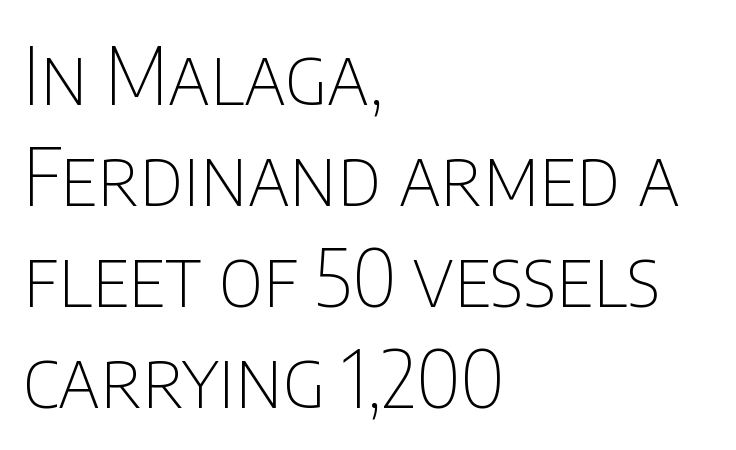
{"serif": "no", "italic": "no", "bold": "no", "weight": "thin", "width": "condensed", "stroke_contrast": "low", "x_height": "large", "monospaced": "no", "underline": "no", "align": "left", "line_spacing": "normal", "line_spacing_ratio": 1.28, "letter_spacing": "normal", "letter_spacing_em": 0.0, "glyph_px": 79}
